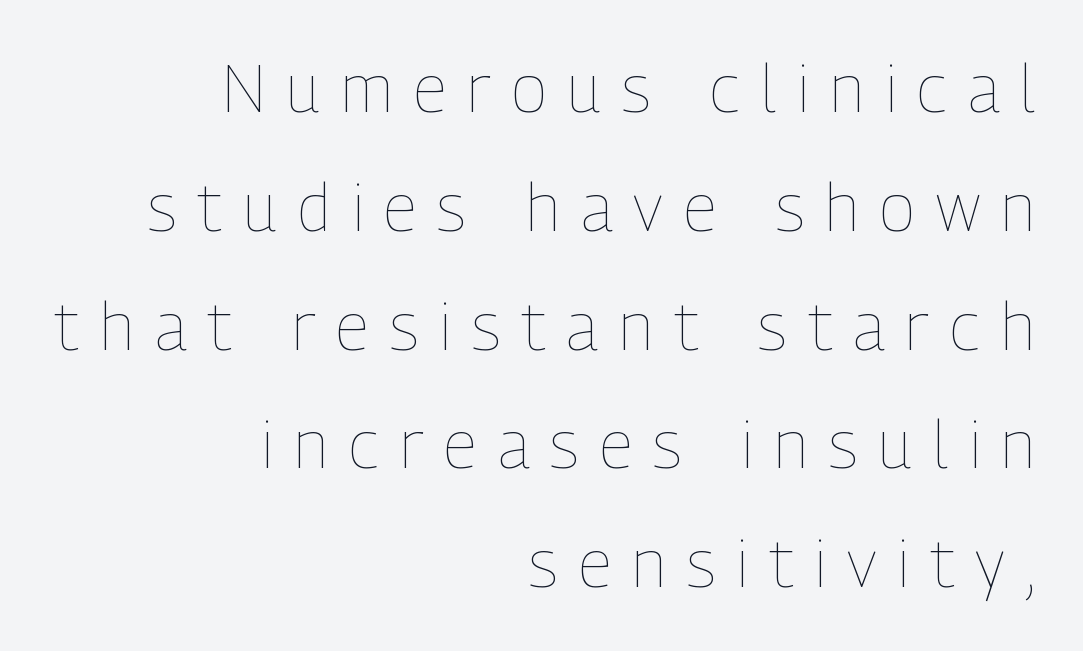
Q: Is the text bold? A: No.
Q: Is the text italic (slanted)? A: No, it is upright.
Q: Is the text underlined? A: No.
Q: How is the paragraph aligned? A: Right-aligned.
Q: Is the spacing between letters normal or unusually wide? A: Unusually wide.
Q: Width (condensed, normal, or wide)? A: Condensed.
Q: Stroke contrast? A: Low.
Q: x-height? A: Medium.
Q: Monospaced? A: No.
